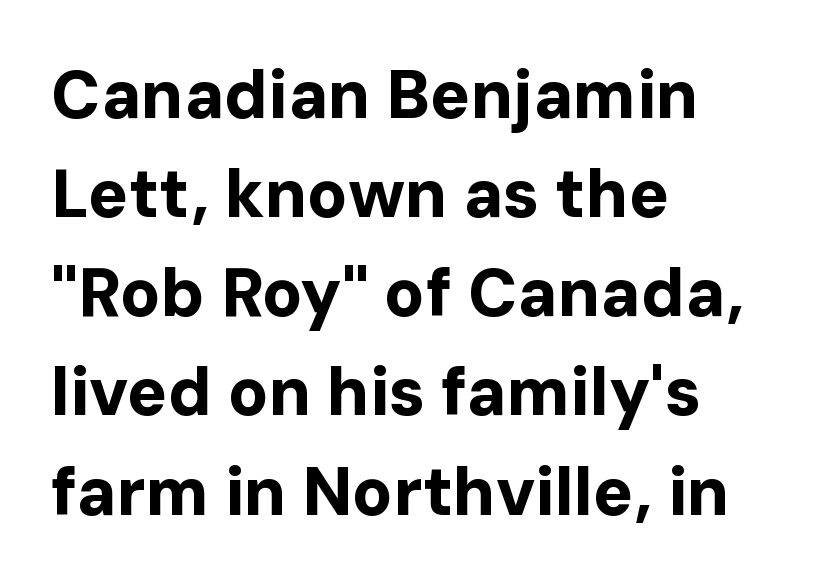
Q: Is the text bold? A: Yes.
Q: Is the text italic (slanted)? A: No, it is upright.
Q: Is the typeface a serif or a sans-serif typeface? A: Sans-serif.
Q: Is the text underlined? A: No.
Q: How is the paragraph aligned? A: Left-aligned.
Q: Is the spacing between letters normal or unusually wide? A: Normal.
Q: Is the spacing between lines tight, normal or loose? A: Normal.
Q: Width (condensed, normal, or wide)? A: Normal.
Q: Stroke contrast? A: Low.
Q: x-height? A: Medium.
Q: Monospaced? A: No.
